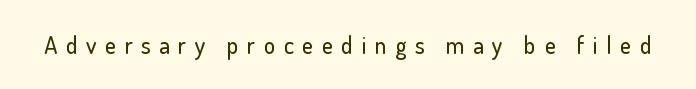
{"italic": "no", "underline": "no", "letter_spacing": "wide", "letter_spacing_em": 0.35, "glyph_px": 24}
